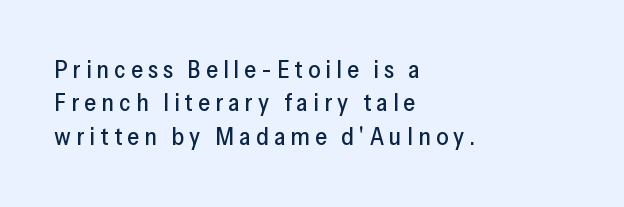
You could only call the tracking loose — the letters float apart. The space beneath each line is pristine and unruled. Teacher's note: observe the even left margin — that is flush-left alignment. The line-height multiplier appears to be the usual default. This sample uses an upright cut, with every glyph sitting square on the baseline.
